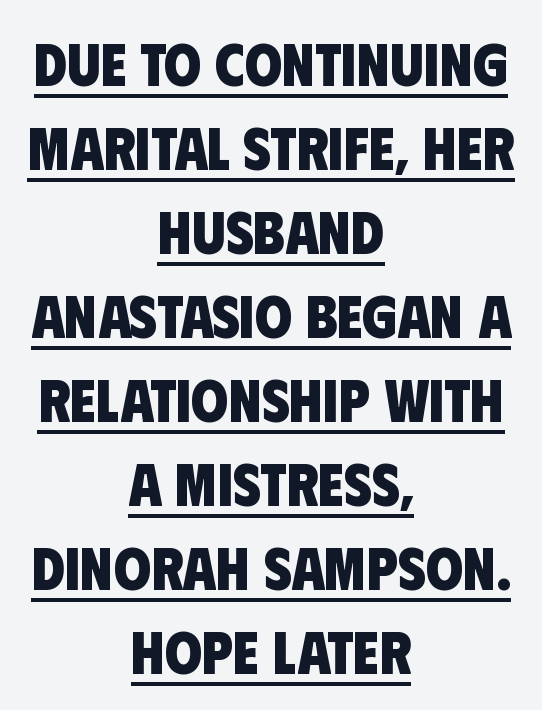
Typesetter's note: full bold, strokes at maximum text heaviness. The paragraph shown floats in the horizontal middle. What's the leading like? Ordinary, nothing unusual. The specimen includes a rule beneath the text block's lines.
